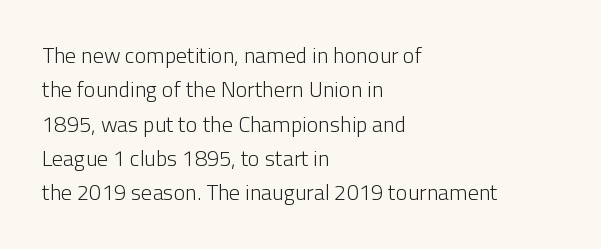
The specimen reads as upright at a glance. Is the stroke heavy? The answer is a plain regular-or-lighter. Clear beneath every line of the passage. Notice how descenders clear the ascenders below comfortably — that's standard leading.
